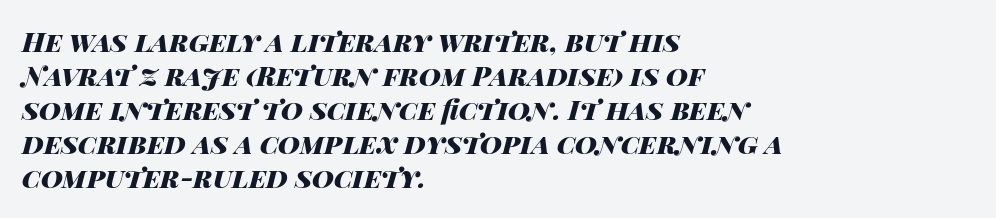
The image shows 27 px bold type, italic (leaning right); set left-aligned, normal line spacing (1.26x), normal letter spacing, not underlined.
